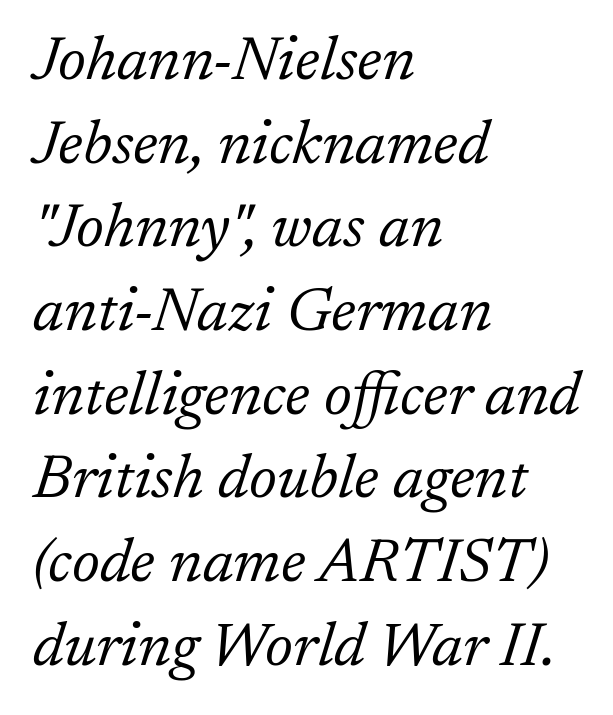
Q: Is the text bold? A: No.
Q: Is the text italic (slanted)? A: Yes, it leans right by about 17 degrees.
Q: Is the typeface a serif or a sans-serif typeface? A: Serif.
Q: Is the text underlined? A: No.
Q: How is the paragraph aligned? A: Left-aligned.
Q: Is the spacing between letters normal or unusually wide? A: Normal.
Q: Is the spacing between lines tight, normal or loose? A: Normal.
Q: Width (condensed, normal, or wide)? A: Normal.
Q: Stroke contrast? A: Low.
Q: x-height? A: Medium.
Q: Monospaced? A: No.
